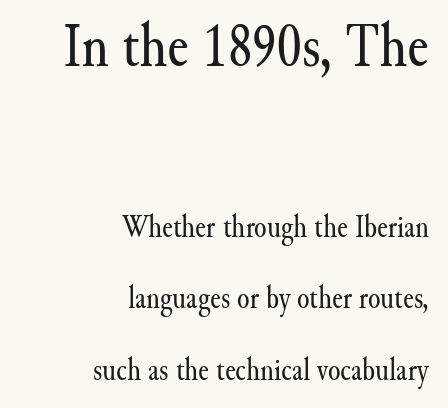
{"serif": "yes", "italic": "no", "bold": "no", "weight": "regular", "width": "normal", "stroke_contrast": "medium", "x_height": "small", "monospaced": "no", "underline": "no", "align": "right", "line_spacing": "loose", "line_spacing_ratio": 2.23, "letter_spacing": "normal", "letter_spacing_em": 0.0, "larger_block": "first", "size_ratio": 2.0, "glyph_px": 64}
